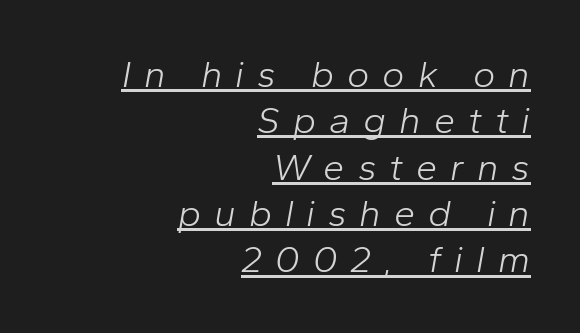
{"italic": "yes", "lean": "right", "slant_degrees": 10, "bold": "no", "weight": "light", "width": "normal", "stroke_contrast": "low", "x_height": "medium", "monospaced": "no", "underline": "yes", "align": "right", "line_spacing_ratio": 1.22, "letter_spacing": "wide", "letter_spacing_em": 0.34, "glyph_px": 38}
